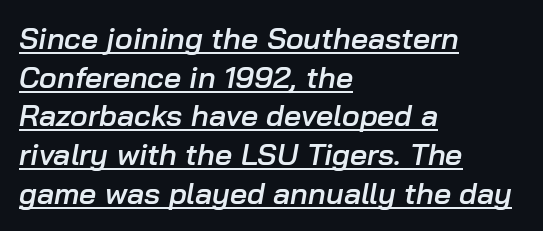
Q: Is the text bold? A: Semi-bold.
Q: Is the text italic (slanted)? A: Yes, it leans right by about 10 degrees.
Q: Is the text underlined? A: Yes.
Q: How is the paragraph aligned? A: Left-aligned.
Q: Is the spacing between letters normal or unusually wide? A: Normal.
Q: Is the spacing between lines tight, normal or loose? A: Normal.
Q: Width (condensed, normal, or wide)? A: Normal.
Q: Stroke contrast? A: Low.
Q: x-height? A: Medium.
Q: Monospaced? A: No.
